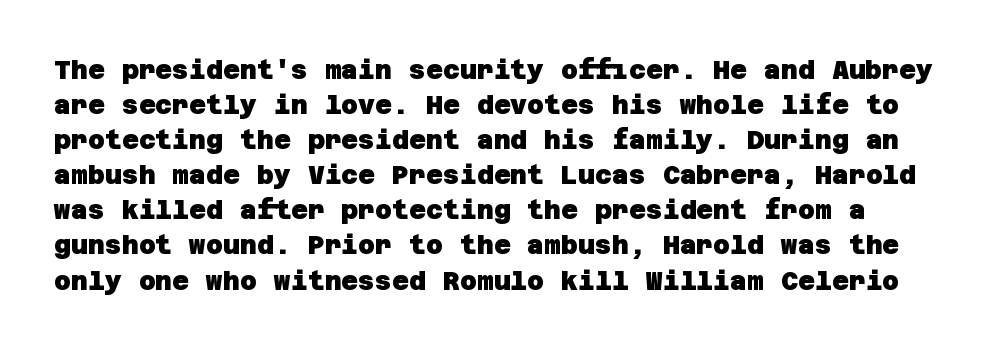
{"bold": "yes", "underline": "no", "line_spacing": "normal", "line_spacing_ratio": 1.35, "letter_spacing": "normal", "letter_spacing_em": 0.0, "glyph_px": 26}
